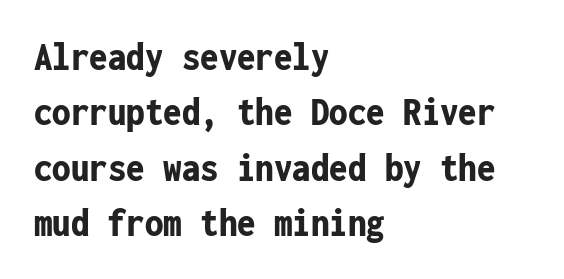
Q: Is the text bold? A: Yes.
Q: Is the text italic (slanted)? A: No, it is upright.
Q: Is the typeface a serif or a sans-serif typeface? A: Sans-serif.
Q: Is the text underlined? A: No.
Q: How is the paragraph aligned? A: Left-aligned.
Q: Is the spacing between letters normal or unusually wide? A: Normal.
Q: Is the spacing between lines tight, normal or loose? A: Normal.
Q: Width (condensed, normal, or wide)? A: Condensed.
Q: Stroke contrast? A: Low.
Q: x-height? A: Medium.
Q: Monospaced? A: Yes.
